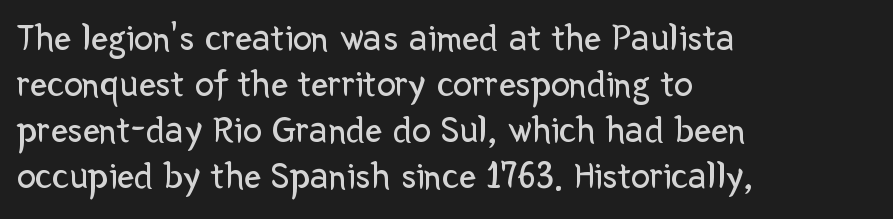
Q: Is the text bold? A: No.
Q: Is the text italic (slanted)? A: No, it is upright.
Q: Is the typeface a serif or a sans-serif typeface? A: Sans-serif.
Q: Is the text underlined? A: No.
Q: How is the paragraph aligned? A: Left-aligned.
Q: Is the spacing between letters normal or unusually wide? A: Normal.
Q: Width (condensed, normal, or wide)? A: Normal.
Q: Stroke contrast? A: Low.
Q: x-height? A: Medium.
Q: Monospaced? A: No.
